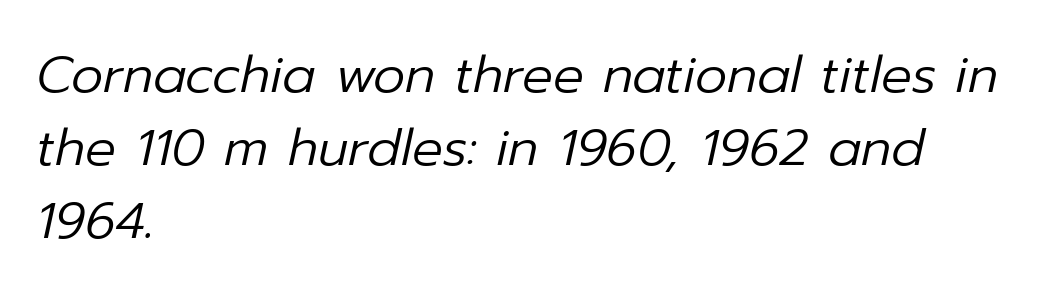
Q: Is the text bold? A: No.
Q: Is the text italic (slanted)? A: Yes, it leans right by about 12 degrees.
Q: Is the text underlined? A: No.
Q: How is the paragraph aligned? A: Left-aligned.
Q: Is the spacing between letters normal or unusually wide? A: Normal.
Q: Is the spacing between lines tight, normal or loose? A: Normal.
Q: Width (condensed, normal, or wide)? A: Normal.
Q: Stroke contrast? A: Low.
Q: x-height? A: Medium.
Q: Monospaced? A: No.
